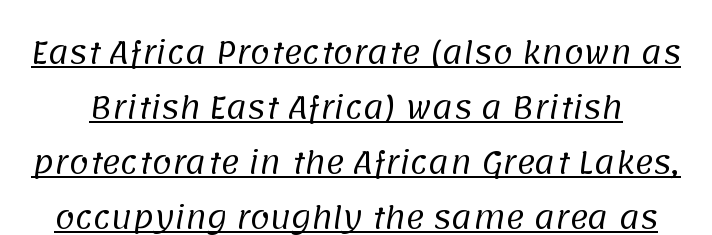
{"serif": "no", "bold": "no", "weight": "regular", "width": "normal", "stroke_contrast": "low", "x_height": "large", "monospaced": "no", "underline": "yes", "line_spacing": "loose", "line_spacing_ratio": 1.9, "letter_spacing": "normal", "letter_spacing_em": 0.0, "glyph_px": 29}
